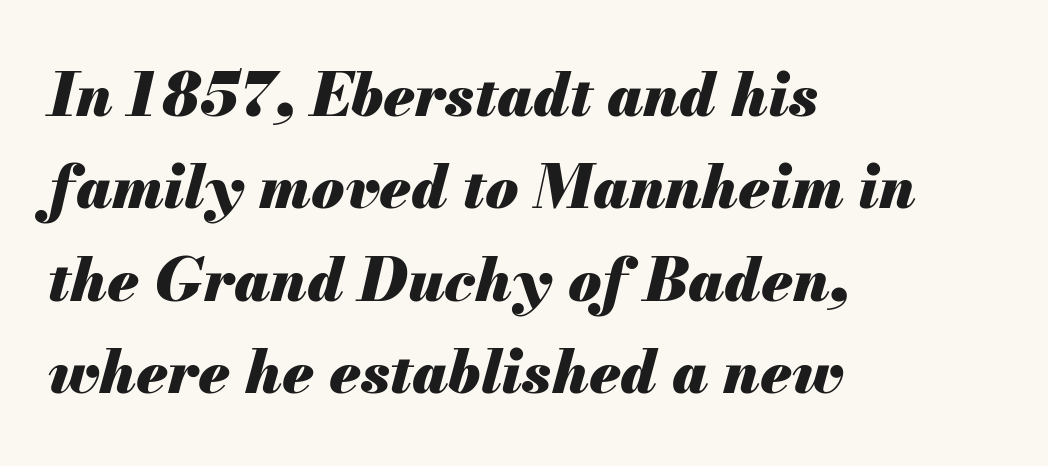
{"italic": "yes", "lean": "right", "slant_degrees": 13, "bold": "yes", "weight": "heavy", "width": "normal", "stroke_contrast": "medium", "x_height": "small", "monospaced": "no", "underline": "no", "align": "left", "line_spacing": "normal", "line_spacing_ratio": 1.54, "letter_spacing": "normal", "letter_spacing_em": 0.0, "glyph_px": 60}
